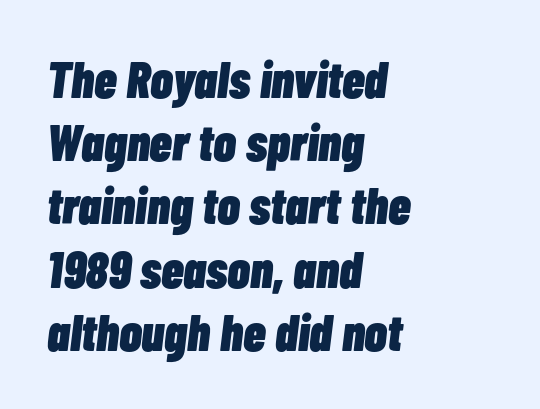
The image shows 51 px heavy, condensed type, italic (leaning right); set left-aligned, line spacing 1.24x, normal letter spacing, not underlined; low stroke contrast and a medium x-height.
